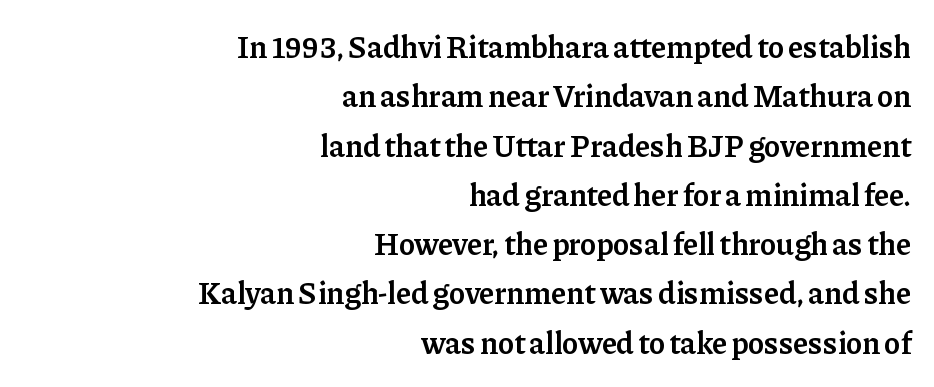
Type style note: has serifs. Varying glyph widths throughout — classic text-font behaviour. All the whitespace from short lines collects on the left. Style check: upright. A typesetter would call this zero additional tracking.
